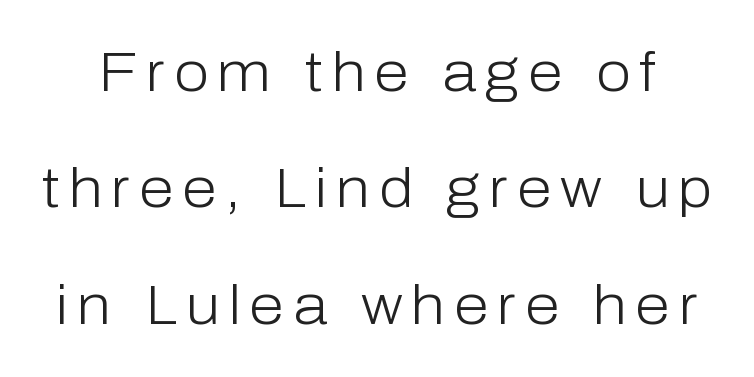
{"serif": "no", "italic": "no", "bold": "no", "weight": "light", "width": "normal", "stroke_contrast": "low", "x_height": "medium", "monospaced": "no", "underline": "no", "line_spacing": "loose", "line_spacing_ratio": 2.08, "glyph_px": 56}
